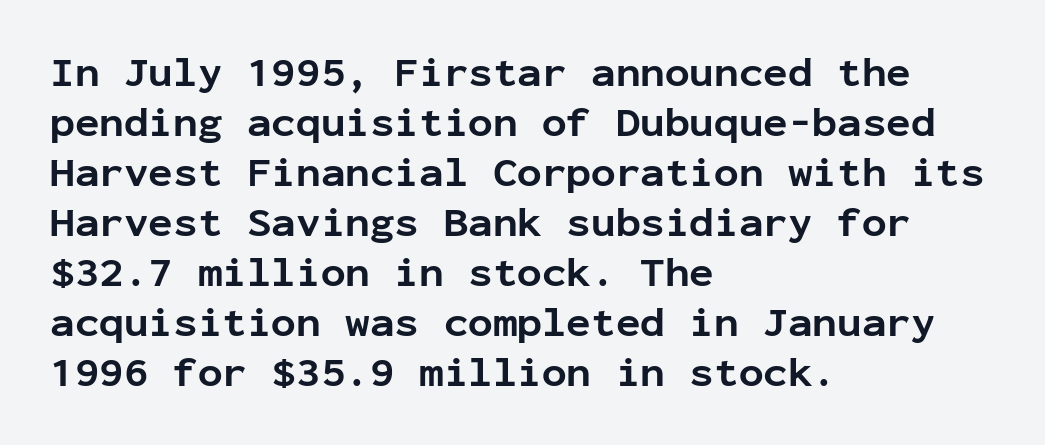
The image shows 41 px bold sans-serif type, upright, monospaced; set left-aligned, line spacing 1.22x, normal letter spacing, not underlined; low stroke contrast and a medium x-height.
